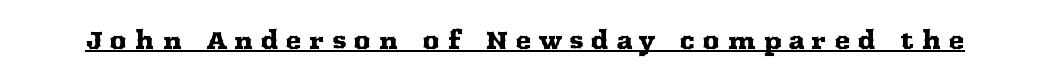
{"italic": "no", "underline": "yes", "letter_spacing": "wide", "letter_spacing_em": 0.3, "glyph_px": 24}
